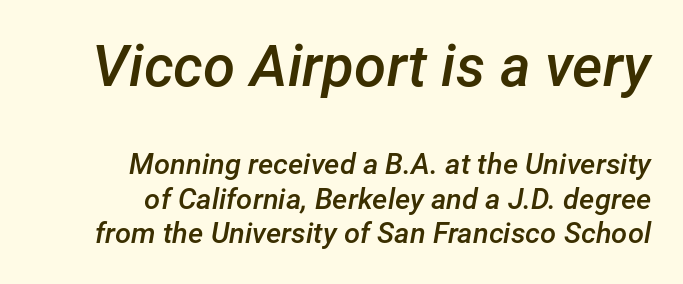
Q: Is the text bold? A: Semi-bold.
Q: Is the text italic (slanted)? A: Yes, it leans right by about 12 degrees.
Q: Is the text underlined? A: No.
Q: How is the paragraph aligned? A: Right-aligned.
Q: Is the spacing between letters normal or unusually wide? A: Normal.
Q: Which block of text is set in a larger size, the first (top) or the second (bottom)? A: The first (top) one.
Q: Width (condensed, normal, or wide)? A: Normal.
Q: Stroke contrast? A: Low.
Q: x-height? A: Medium.
Q: Monospaced? A: No.
